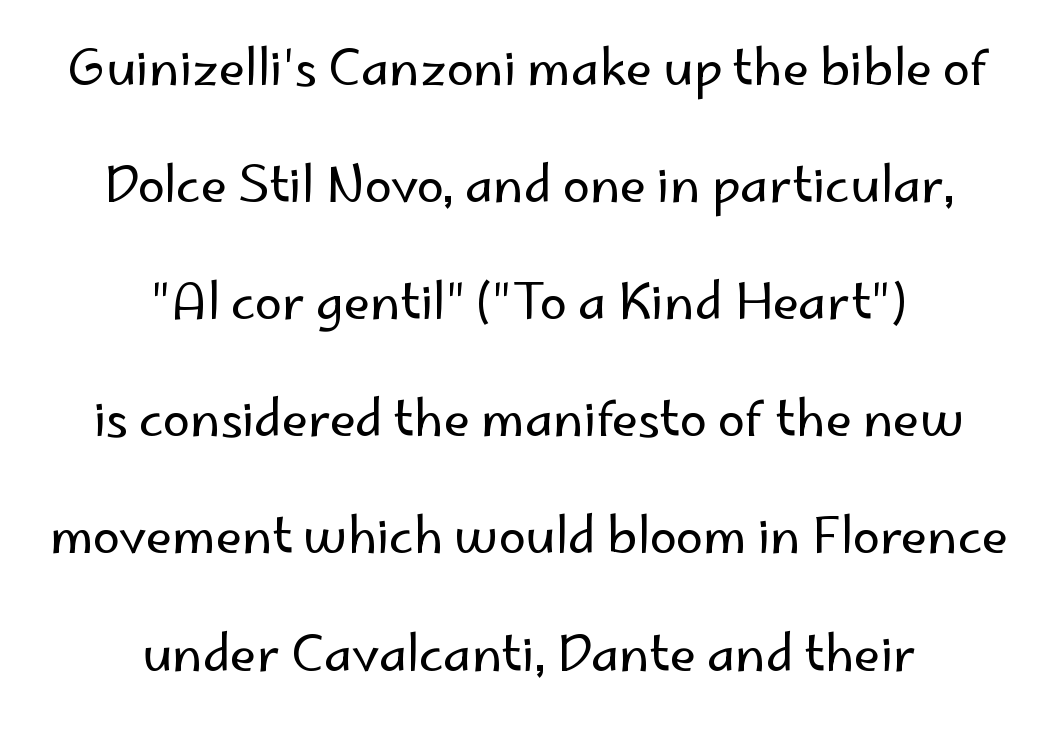
Q: Is the text bold? A: No.
Q: Is the text italic (slanted)? A: No, it is upright.
Q: Is the typeface a serif or a sans-serif typeface? A: Sans-serif.
Q: Is the text underlined? A: No.
Q: How is the paragraph aligned? A: Centered.
Q: Is the spacing between letters normal or unusually wide? A: Normal.
Q: Is the spacing between lines tight, normal or loose? A: Loose.
Q: Width (condensed, normal, or wide)? A: Normal.
Q: Stroke contrast? A: Low.
Q: x-height? A: Small.
Q: Monospaced? A: No.
